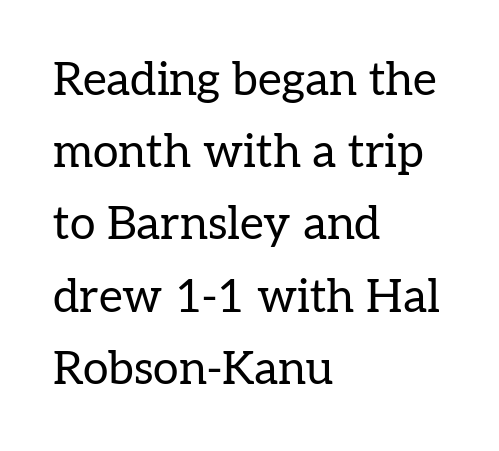
{"serif": "yes", "italic": "no", "bold": "no", "weight": "regular", "width": "normal", "stroke_contrast": "low", "x_height": "medium", "monospaced": "no", "underline": "no", "align": "left", "line_spacing": "normal", "line_spacing_ratio": 1.57, "letter_spacing": "normal", "letter_spacing_em": 0.0, "glyph_px": 46}
